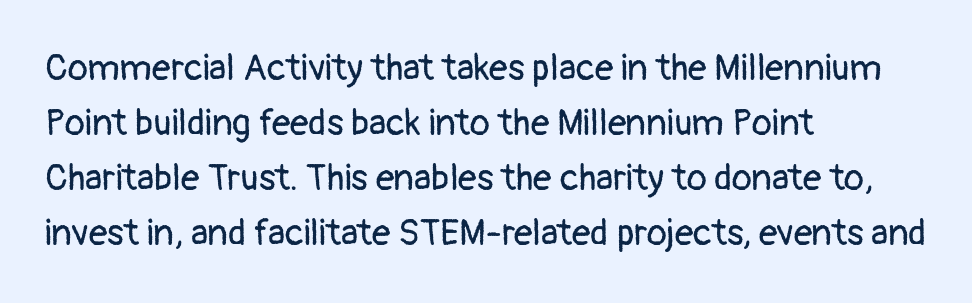
The image shows 37 px regular-weight sans-serif type, upright; set left-aligned, normal line spacing (1.49x), normal letter spacing, not underlined; low stroke contrast and a medium x-height.
